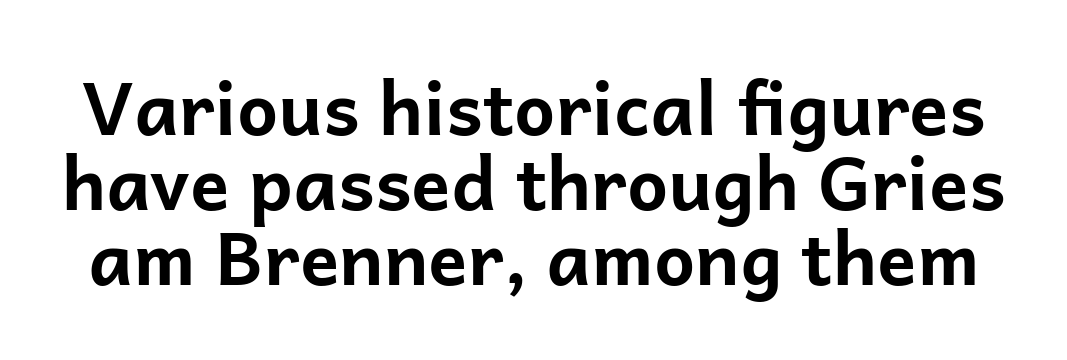
Q: Is the text bold? A: Yes.
Q: Is the text italic (slanted)? A: No, it is upright.
Q: Is the typeface a serif or a sans-serif typeface? A: Sans-serif.
Q: Is the text underlined? A: No.
Q: Is the spacing between letters normal or unusually wide? A: Normal.
Q: Is the spacing between lines tight, normal or loose? A: Tight.
Q: Width (condensed, normal, or wide)? A: Normal.
Q: Stroke contrast? A: Low.
Q: x-height? A: Medium.
Q: Monospaced? A: No.
